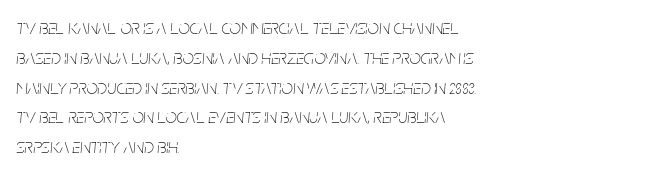
The image shows 20 px text type, italic (leaning right); set left-aligned, normal line spacing (1.49x), normal letter spacing, not underlined.
